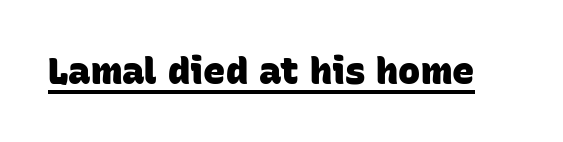
The letters carry no serifs — their stems end cleanly without finishing strokes. The face used here has the dense, thick strokes of a bold. Do the characters align in a grid? No, the font is proportional. Inter-character spacing is left at the font's built-in metrics. Students, observe the line beneath the letters — that is underlining.
